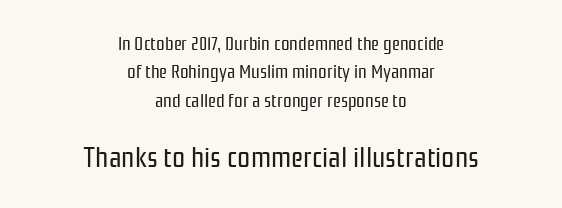
{"serif": "no", "italic": "no", "bold": "no", "weight": "regular", "width": "condensed", "stroke_contrast": "low", "x_height": "medium", "monospaced": "no", "underline": "no", "align": "center", "line_spacing": "normal", "line_spacing_ratio": 1.49, "letter_spacing": "normal", "letter_spacing_em": 0.0, "larger_block": "second", "size_ratio": 1.53, "glyph_px": 29}
